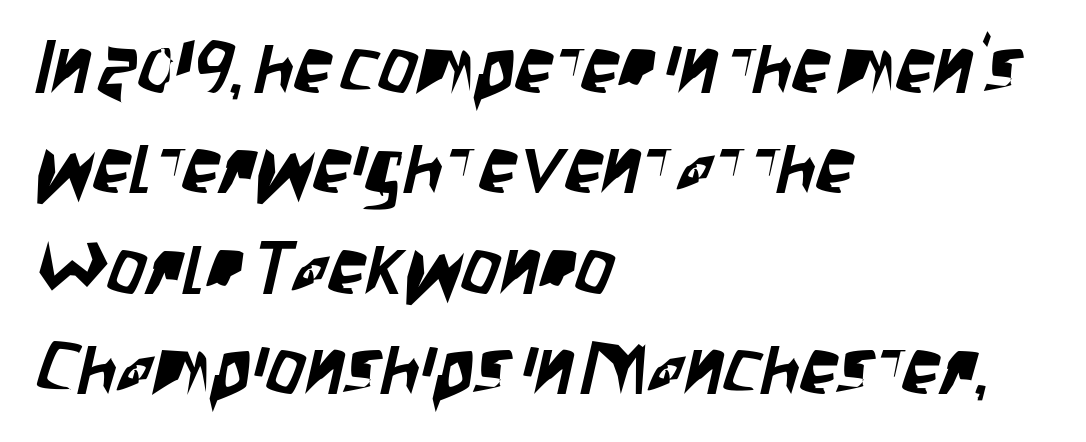
The image shows 76 px condensed sans-serif type; set left-aligned, normal line spacing (1.32x), normal letter spacing, not underlined; low stroke contrast and a large x-height.
